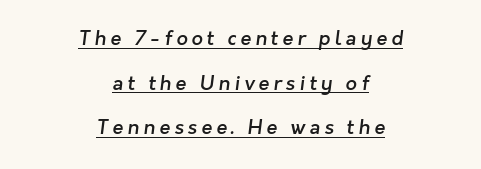
{"bold": "semi", "underline": "yes", "align": "center", "line_spacing": "loose", "line_spacing_ratio": 2.23, "letter_spacing": "wide", "letter_spacing_em": 0.2, "glyph_px": 20}
